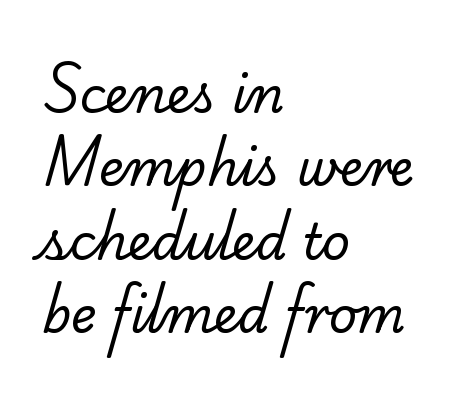
Q: Is the text bold? A: No.
Q: Is the text underlined? A: No.
Q: How is the paragraph aligned? A: Left-aligned.
Q: Is the spacing between letters normal or unusually wide? A: Normal.
Q: Is the spacing between lines tight, normal or loose? A: Normal.
Q: Width (condensed, normal, or wide)? A: Normal.
Q: Stroke contrast? A: Low.
Q: x-height? A: Small.
Q: Monospaced? A: No.
